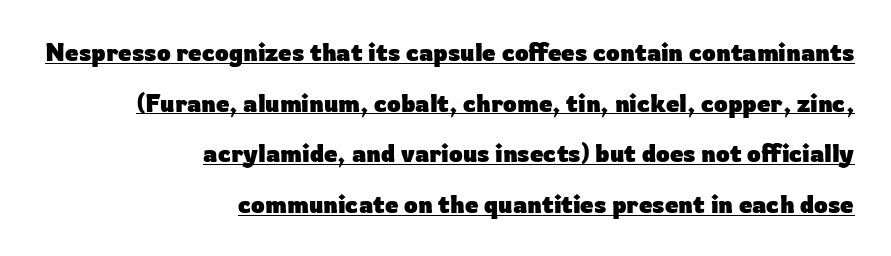
{"italic": "no", "bold": "yes", "underline": "yes", "align": "right", "line_spacing": "loose", "line_spacing_ratio": 2.11, "letter_spacing": "normal", "letter_spacing_em": 0.0, "glyph_px": 24}
